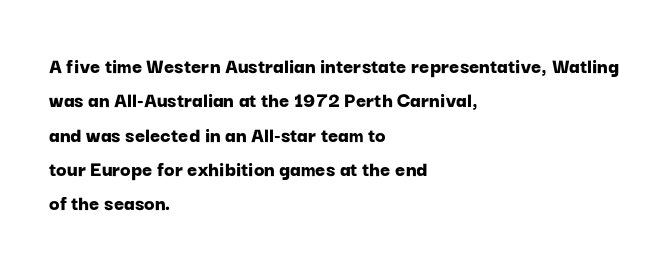
Q: Is the text bold? A: Yes.
Q: Is the text italic (slanted)? A: No, it is upright.
Q: Is the text underlined? A: No.
Q: How is the paragraph aligned? A: Left-aligned.
Q: Is the spacing between letters normal or unusually wide? A: Normal.
Q: Is the spacing between lines tight, normal or loose? A: Normal.
